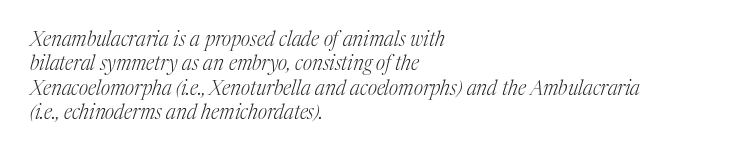
Q: Is the text bold? A: No.
Q: Is the text italic (slanted)? A: Yes, it leans right by about 17 degrees.
Q: Is the text underlined? A: No.
Q: How is the paragraph aligned? A: Left-aligned.
Q: Is the spacing between letters normal or unusually wide? A: Normal.
